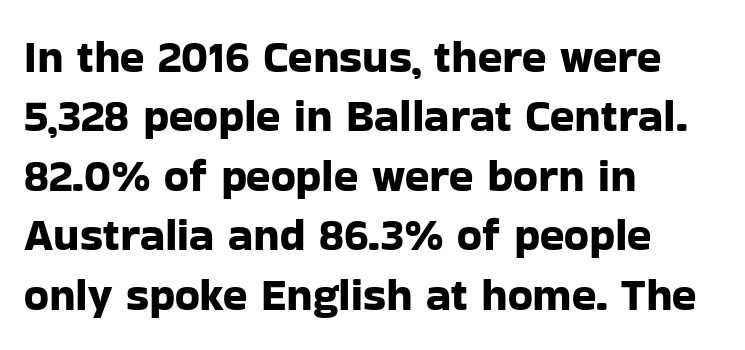
The font family rendered here belongs to the sans-serif group. The rows are spaced the way most documents space them. This sample has the flowing, uneven cadence of proportional lettering. Posture: straight, roman, zero tilt.
